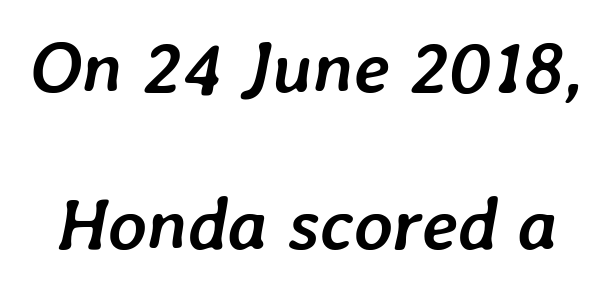
{"italic": "yes", "lean": "right", "slant_degrees": 7, "bold": "yes", "weight": "semibold", "width": "normal", "stroke_contrast": "low", "x_height": "medium", "monospaced": "no", "underline": "no", "line_spacing": "loose", "line_spacing_ratio": 2.12, "letter_spacing": "normal", "letter_spacing_em": 0.0, "glyph_px": 74}
